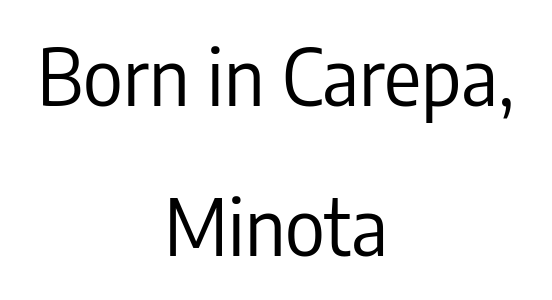
Counters stay open thanks to moderate or lighter strokes. Loosely led — the rows are spread out. A typesetter would mark this as roman, not italic. The foot of each line stays bare and open.
